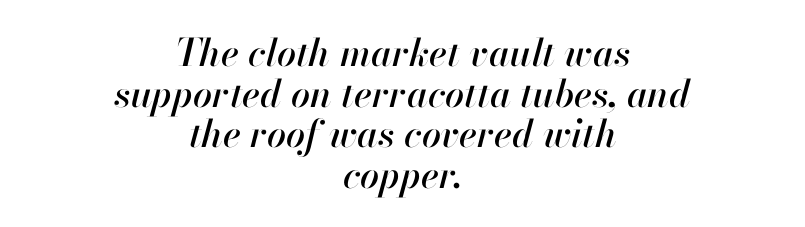
Q: Is the text italic (slanted)? A: Yes, it leans right by about 13 degrees.
Q: Is the text underlined? A: No.
Q: How is the paragraph aligned? A: Centered.
Q: Is the spacing between letters normal or unusually wide? A: Normal.
Q: Is the spacing between lines tight, normal or loose? A: Tight.
Q: Width (condensed, normal, or wide)? A: Normal.
Q: Stroke contrast? A: High.
Q: x-height? A: Small.
Q: Monospaced? A: No.
